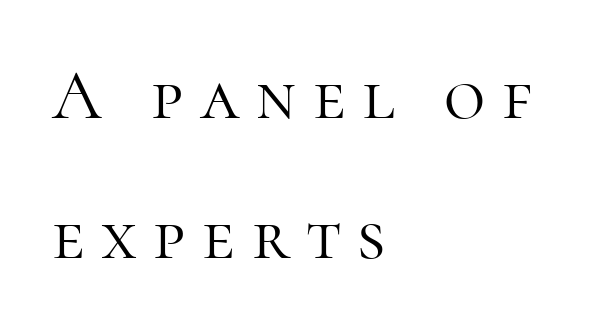
{"serif": "yes", "italic": "no", "bold": "no", "weight": "light", "width": "normal", "stroke_contrast": "high", "x_height": "medium", "monospaced": "no", "underline": "no", "align": "left", "line_spacing": "loose", "line_spacing_ratio": 1.97, "letter_spacing": "wide", "letter_spacing_em": 0.23, "glyph_px": 71}
